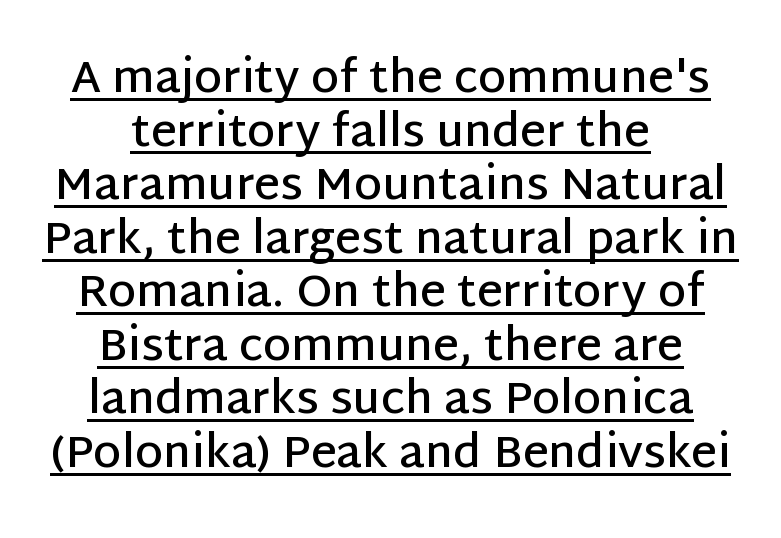
The image shows 45 px semibold sans-serif type, upright; set centered, line spacing 1.19x, normal letter spacing, underlined; low stroke contrast and a large x-height.
